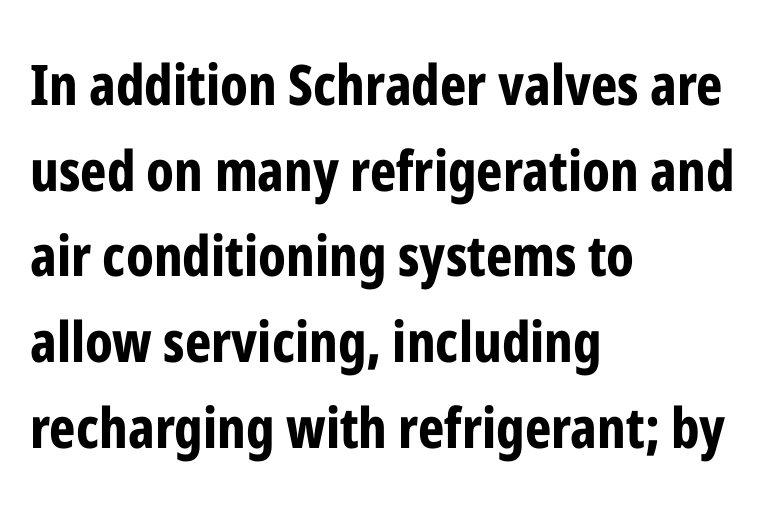
{"serif": "no", "italic": "no", "bold": "yes", "weight": "bold", "width": "condensed", "stroke_contrast": "low", "x_height": "medium", "monospaced": "no", "underline": "no", "align": "left", "line_spacing": "normal", "line_spacing_ratio": 1.53, "letter_spacing": "normal", "letter_spacing_em": 0.0, "glyph_px": 56}
